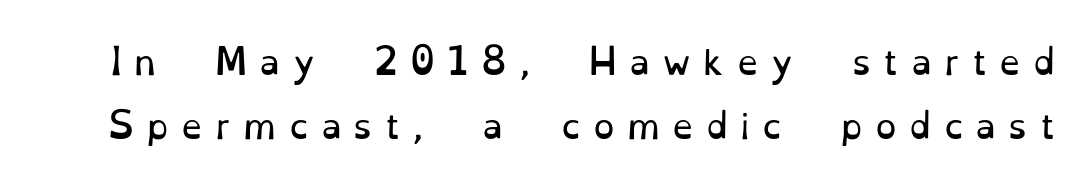
Each stroke keeps to a modest, everyday thickness or less. Characters follow at a spacing far wider than the type designer built in. Ordinary non-slanted type is in use. Descender tails drop into unmarked territory.
